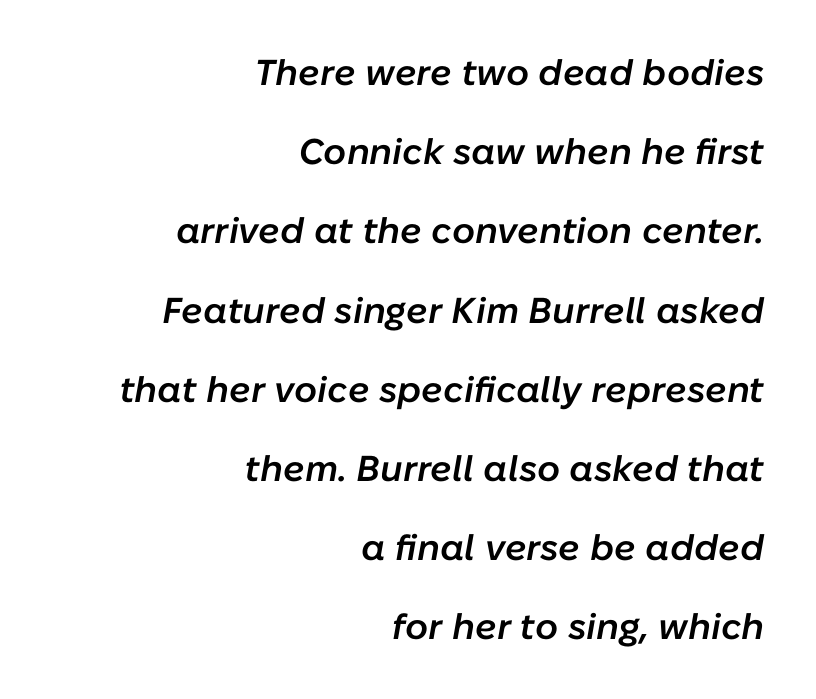
Is the letter spacing exaggerated? No — it looks like the ordinary default. These lines are rendered in a variable-pitch font. This rendering uses right alignment, leaving the left contour irregular. The line-height multiplier appears high, well above default. Every character sits at an angle, as italics do.
